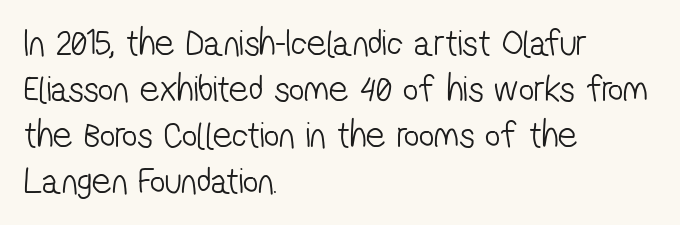
The image shows 38 px light, condensed sans-serif type; set left-aligned, line spacing 1.21x, normal letter spacing, not underlined; low stroke contrast and a medium x-height.
